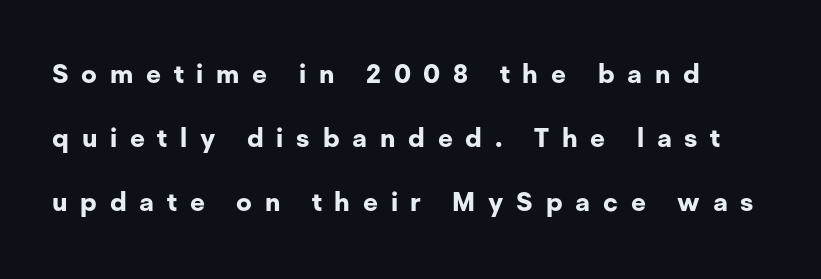
Q: Is the text bold? A: Yes.
Q: Is the text italic (slanted)? A: No, it is upright.
Q: Is the text underlined? A: No.
Q: Is the spacing between letters normal or unusually wide? A: Unusually wide.
Q: Is the spacing between lines tight, normal or loose? A: Loose.
